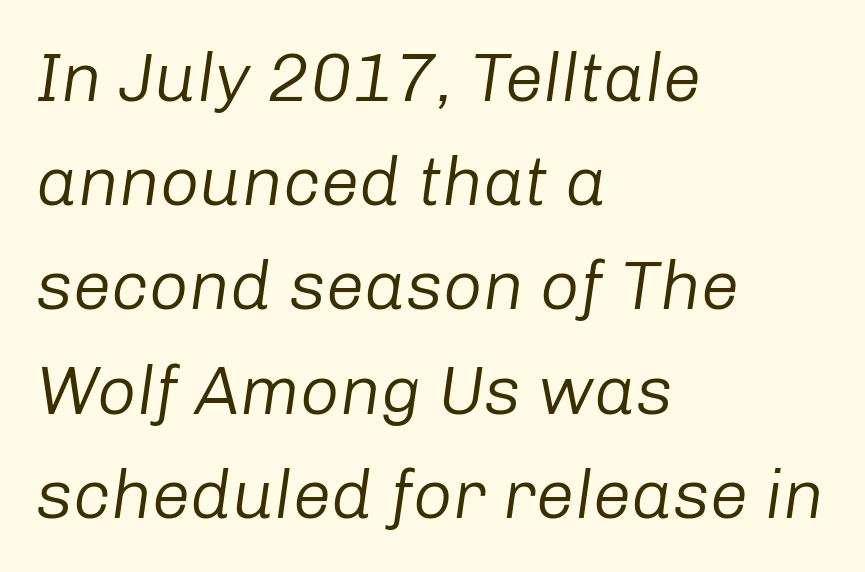
The whole block is typeset with a tilt. The line-height multiplier appears to be the usual default. Honestly, the letter spacing is just normal — you wouldn't notice it. Here the designer chose a conventional face with non-uniform glyph widths. Weight: in the light-to-regular range.
